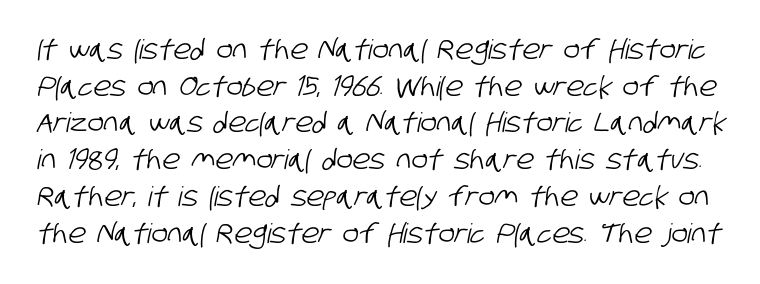
Quick note: underline off. How are the letters spaced? Ordinarily, with no added tracking. The block of text has a typical density, with ordinary space between rows.
